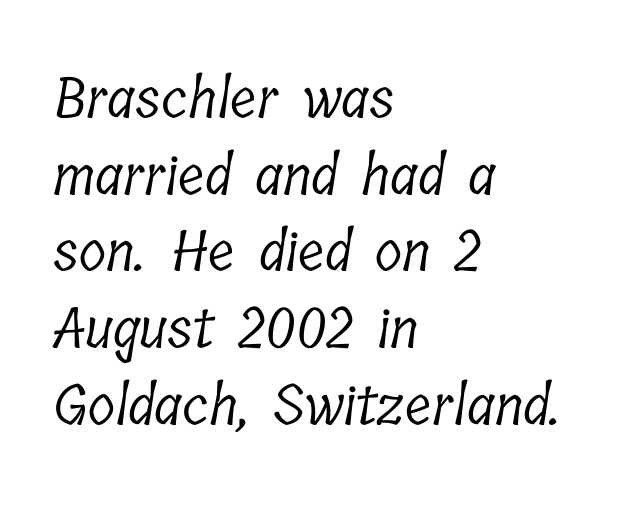
Horizontally, the lines are justified to the leading edge only. The passage shown stacks its lines at a standard gap. What kind of face is this? One with serifs. This rendering features lettering with no underline. Honestly, the letter spacing is just normal — you wouldn't notice it. The weight tops out at a normal text grade.
